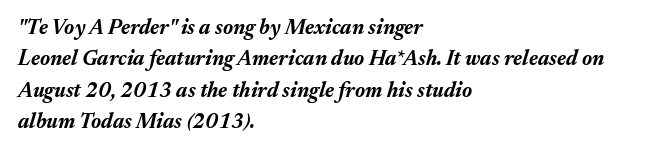
Italic: yes, the glyphs are oblique. The font is running at its bold setting. The lines in this sample share a left origin and differ only in where they stop. Clear beneath every line of the passage. The block of text has a typical density, with ordinary space between rows.
